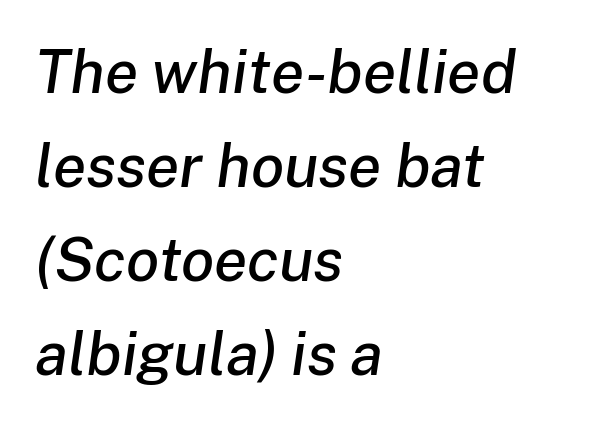
The image shows 61 px text type, italic (leaning right); set left-aligned, normal line spacing (1.54x), normal letter spacing, not underlined; low stroke contrast and a medium x-height.
